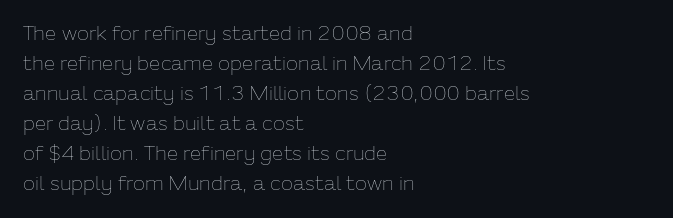
Q: Is the text bold? A: No.
Q: Is the text italic (slanted)? A: No, it is upright.
Q: Is the text underlined? A: No.
Q: How is the paragraph aligned? A: Left-aligned.
Q: Is the spacing between letters normal or unusually wide? A: Normal.
Q: Is the spacing between lines tight, normal or loose? A: Normal.
